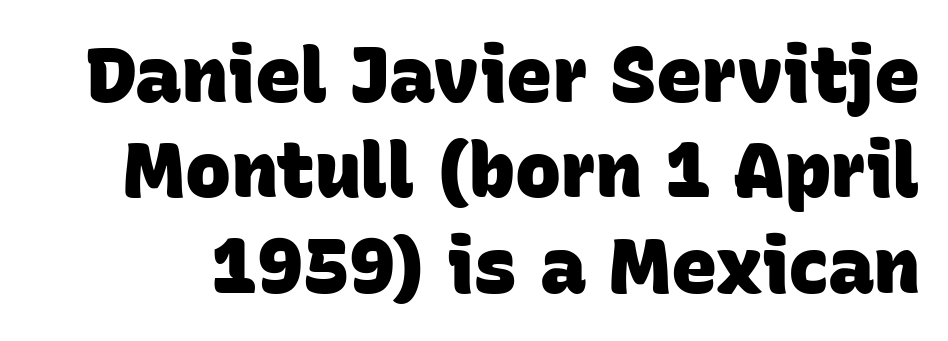
The image shows 77 px heavy sans-serif type; set line spacing 1.24x, normal letter spacing, not underlined; low stroke contrast and a large x-height.
